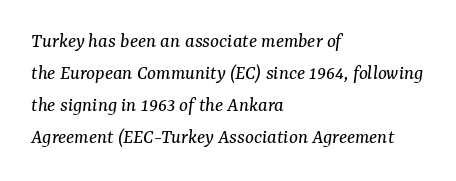
{"italic": "yes", "lean": "right", "slant_degrees": 7, "bold": "no", "underline": "no", "align": "left", "line_spacing": "normal", "line_spacing_ratio": 1.53, "letter_spacing": "normal", "letter_spacing_em": 0.0, "glyph_px": 21}
